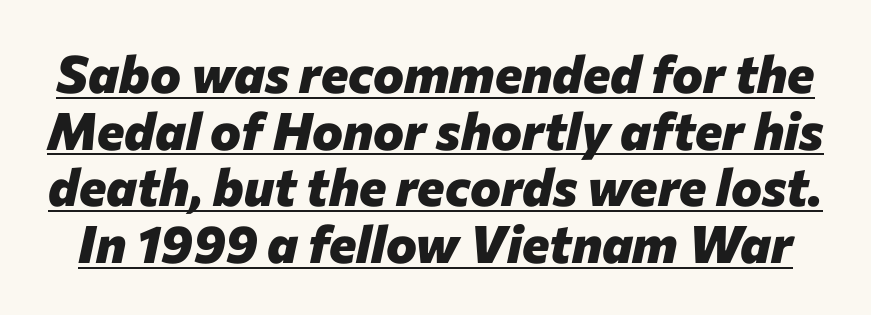
{"italic": "yes", "lean": "right", "slant_degrees": 12, "bold": "yes", "weight": "heavy", "width": "normal", "stroke_contrast": "low", "x_height": "medium", "monospaced": "no", "underline": "yes", "line_spacing": "tight", "line_spacing_ratio": 1.09, "letter_spacing": "normal", "letter_spacing_em": 0.0, "glyph_px": 52}
